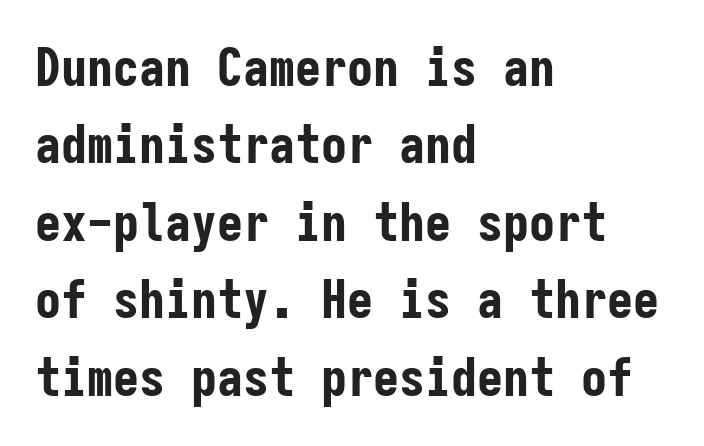
The image shows 52 px bold, condensed sans-serif type, upright, monospaced; set left-aligned, normal line spacing (1.49x), normal letter spacing, not underlined; low stroke contrast and a medium x-height.
